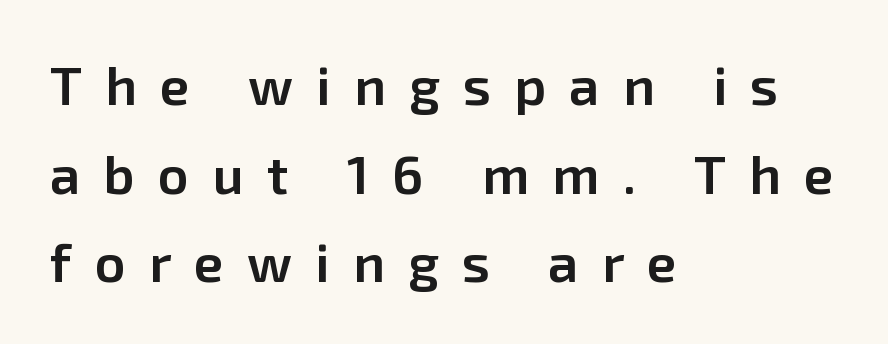
{"serif": "no", "italic": "no", "bold": "semi", "weight": "semibold", "width": "normal", "stroke_contrast": "low", "x_height": "medium", "monospaced": "no", "underline": "no", "align": "left", "line_spacing": "normal", "line_spacing_ratio": 1.64, "letter_spacing": "wide", "letter_spacing_em": 0.43, "glyph_px": 54}
